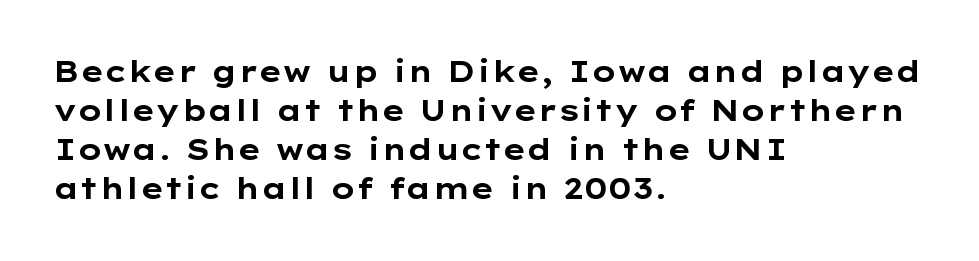
The image shows 29 px bold, wide sans-serif type, upright; set left-aligned, normal line spacing (1.35x), normal letter spacing, not underlined; low stroke contrast and a medium x-height.
